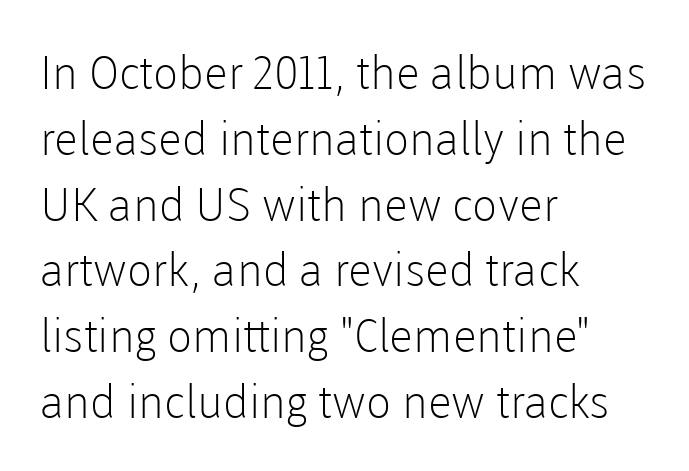
There is no visible air inserted between adjacent glyphs. Ink coverage per letter is moderate at most. If you drew a ruler down the left edge, every line would touch it. Check where the strokes stop: nothing finishes them off — pure sans. The strip under each line holds only bare page.
